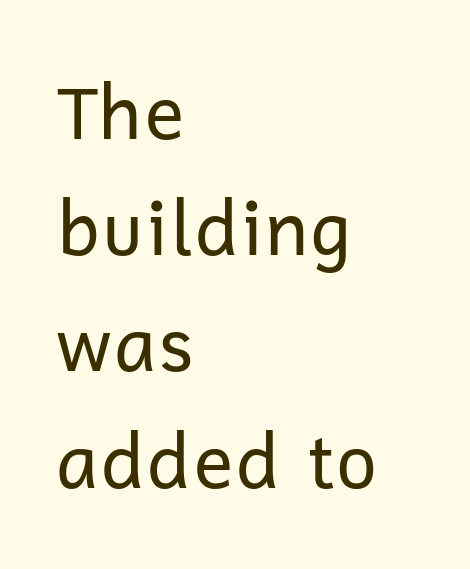
{"serif": "no", "italic": "no", "bold": "no", "weight": "regular", "width": "normal", "stroke_contrast": "low", "x_height": "medium", "monospaced": "no", "underline": "no", "align": "left", "line_spacing": "normal", "line_spacing_ratio": 1.57, "letter_spacing": "normal", "letter_spacing_em": 0.0, "glyph_px": 74}
